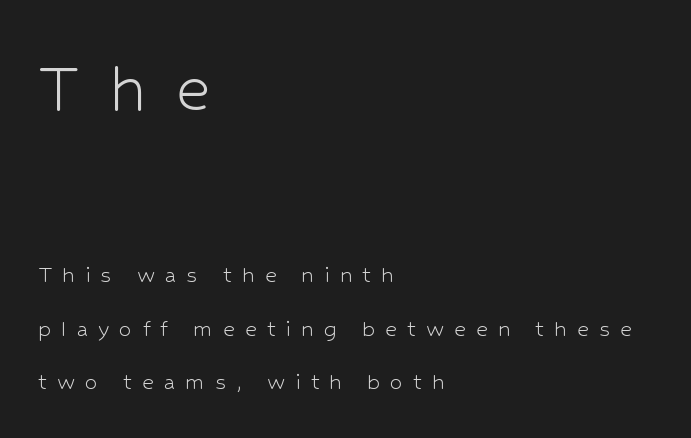
Q: Is the text bold? A: No.
Q: Is the text italic (slanted)? A: No, it is upright.
Q: Is the typeface a serif or a sans-serif typeface? A: Sans-serif.
Q: Is the text underlined? A: No.
Q: How is the paragraph aligned? A: Left-aligned.
Q: Is the spacing between letters normal or unusually wide? A: Unusually wide.
Q: Is the spacing between lines tight, normal or loose? A: Loose.
Q: Which block of text is set in a larger size, the first (top) or the second (bottom)? A: The first (top) one.
Q: Width (condensed, normal, or wide)? A: Normal.
Q: Stroke contrast? A: Low.
Q: x-height? A: Medium.
Q: Monospaced? A: No.
